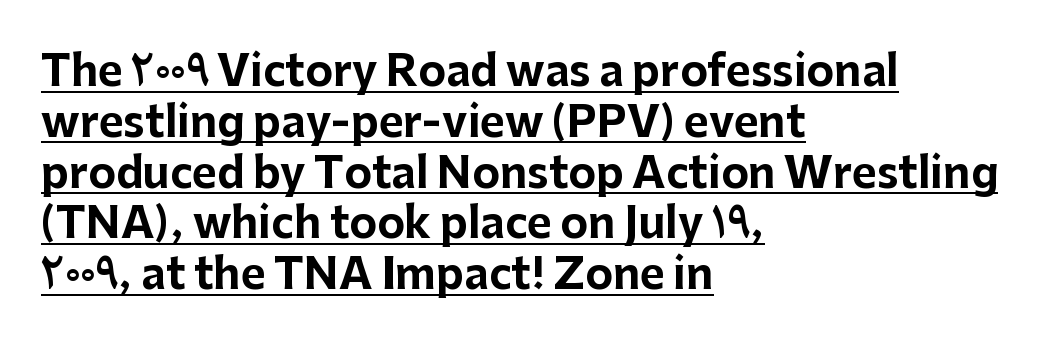
The image shows 42 px bold sans-serif type, upright; set left-aligned, line spacing 1.21x, normal letter spacing, underlined; low stroke contrast and a medium x-height.
